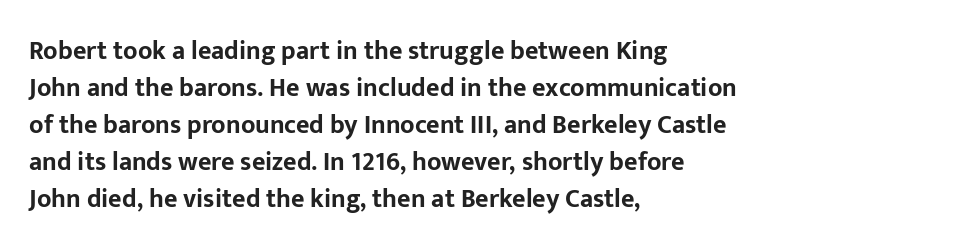
The image shows 26 px bold type, upright; set left-aligned, normal line spacing (1.42x), normal letter spacing, not underlined.
